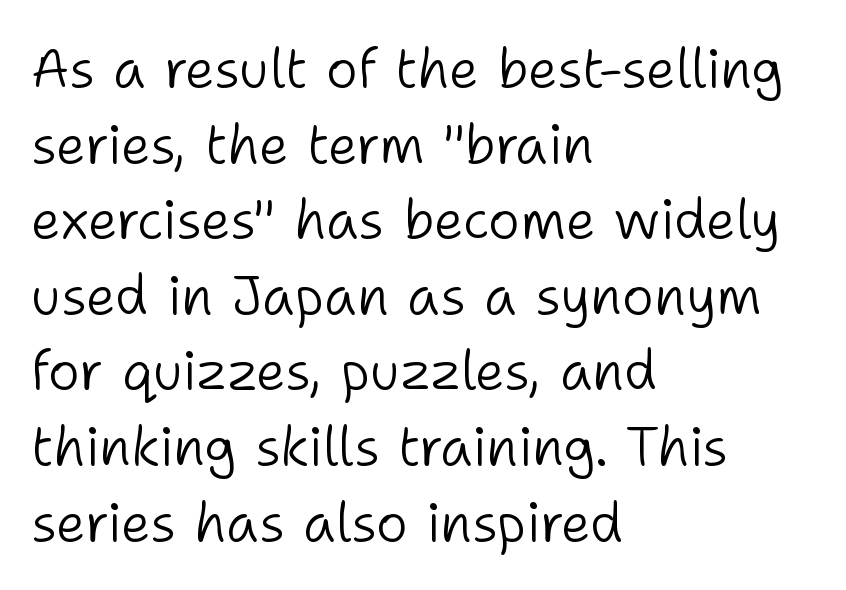
The image shows 54 px light sans-serif type, upright; set left-aligned, normal line spacing (1.4x), normal letter spacing, not underlined; low stroke contrast and a medium x-height.
